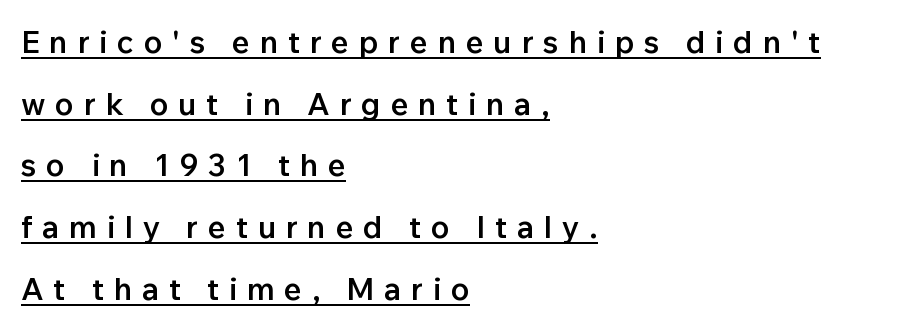
Q: Is the text bold? A: Semi-bold.
Q: Is the text italic (slanted)? A: No, it is upright.
Q: Is the typeface a serif or a sans-serif typeface? A: Sans-serif.
Q: Is the text underlined? A: Yes.
Q: How is the paragraph aligned? A: Left-aligned.
Q: Is the spacing between letters normal or unusually wide? A: Unusually wide.
Q: Is the spacing between lines tight, normal or loose? A: Loose.
Q: Width (condensed, normal, or wide)? A: Normal.
Q: Stroke contrast? A: Low.
Q: x-height? A: Medium.
Q: Monospaced? A: No.
